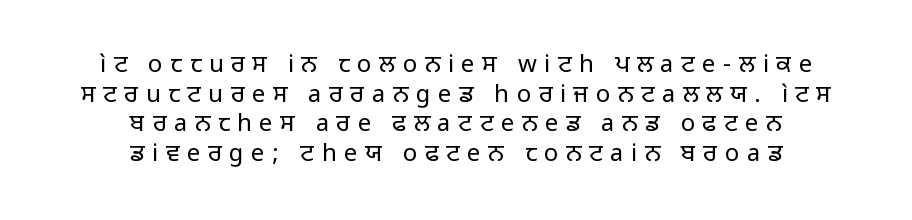
The image shows 24 px text type, upright; set centered, line spacing 1.23x, unusually wide letter spacing (+0.31 em), not underlined.
